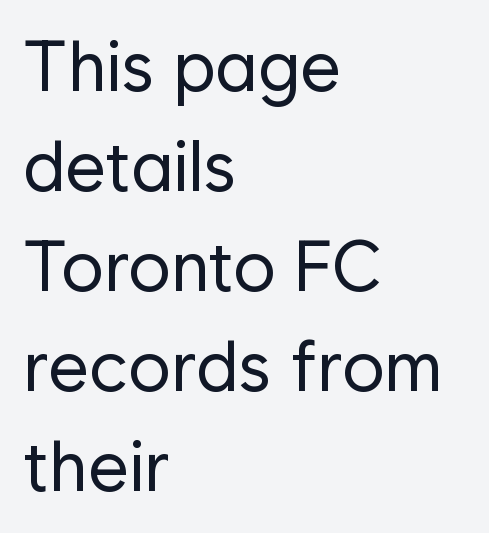
{"serif": "no", "italic": "no", "bold": "no", "weight": "regular", "width": "normal", "stroke_contrast": "low", "x_height": "medium", "monospaced": "no", "underline": "no", "align": "left", "line_spacing": "normal", "line_spacing_ratio": 1.41, "letter_spacing": "normal", "letter_spacing_em": 0.0, "glyph_px": 71}
